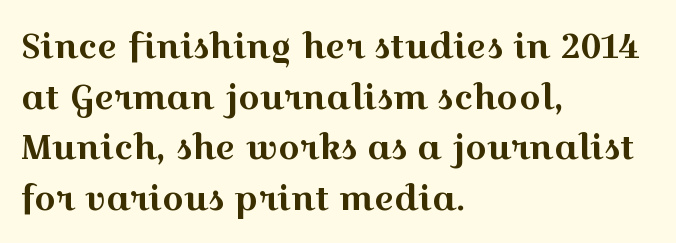
Character widths vary here, with narrow letters taking less room than wide ones. Classification — serif. The lines sit at an ordinary, default distance from one another. In terms of letterspacing, this is plain default setting. The glyphs are unaccompanied by any horizontal stroke below them.
